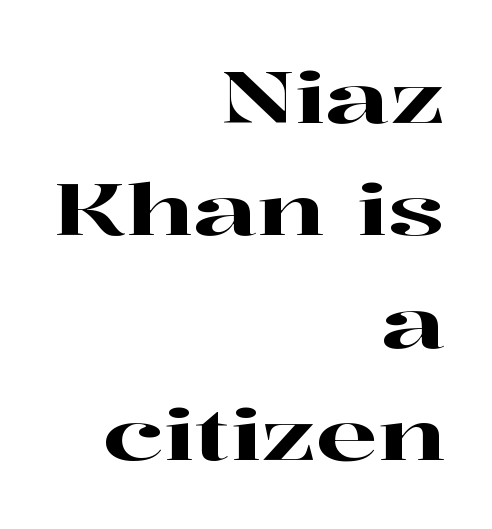
The image shows 72 px wide serif type, upright; set right-aligned, normal line spacing (1.56x), normal letter spacing, not underlined; high stroke contrast and a medium x-height.
